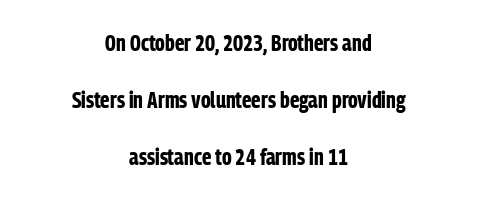
The image shows 23 px bold type, upright; set centered, loose line spacing (2.48x), normal letter spacing, not underlined.
